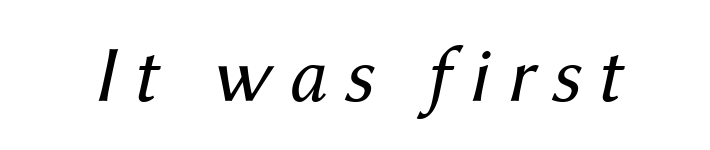
{"italic": "yes", "lean": "right", "slant_degrees": 12, "bold": "no", "weight": "regular", "width": "normal", "stroke_contrast": "medium", "x_height": "medium", "monospaced": "no", "underline": "no", "letter_spacing": "wide", "letter_spacing_em": 0.21, "glyph_px": 80}
